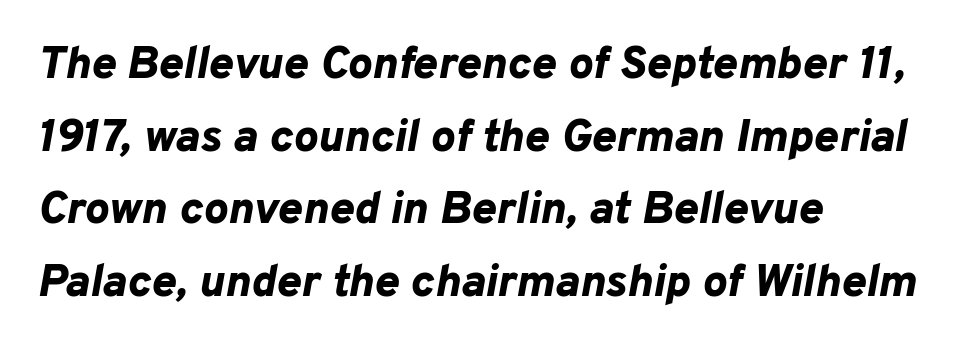
Q: Is the text bold? A: Yes.
Q: Is the text italic (slanted)? A: Yes, it leans right by about 10 degrees.
Q: Is the text underlined? A: No.
Q: How is the paragraph aligned? A: Left-aligned.
Q: Is the spacing between letters normal or unusually wide? A: Normal.
Q: Is the spacing between lines tight, normal or loose? A: Normal.
Q: Width (condensed, normal, or wide)? A: Normal.
Q: Stroke contrast? A: Low.
Q: x-height? A: Medium.
Q: Monospaced? A: No.
